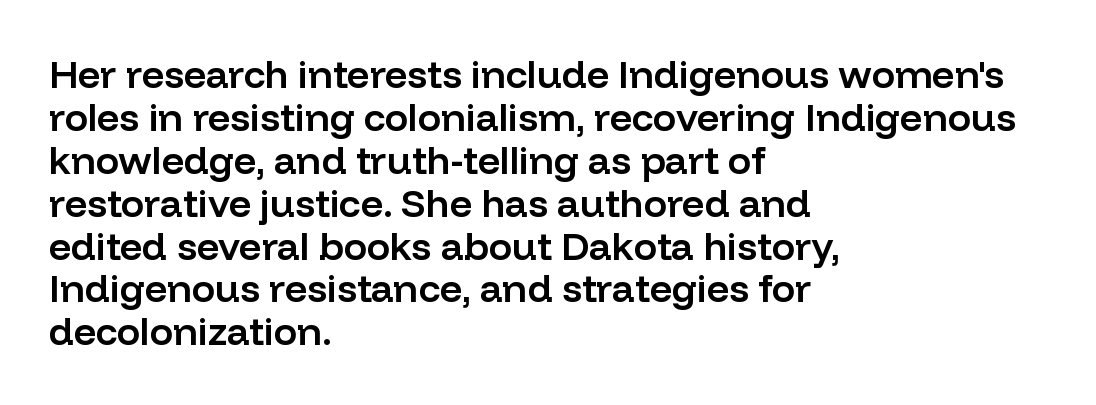
Q: Is the text bold? A: Semi-bold.
Q: Is the text italic (slanted)? A: No, it is upright.
Q: Is the typeface a serif or a sans-serif typeface? A: Sans-serif.
Q: Is the text underlined? A: No.
Q: How is the paragraph aligned? A: Left-aligned.
Q: Is the spacing between letters normal or unusually wide? A: Normal.
Q: Is the spacing between lines tight, normal or loose? A: Tight.
Q: Width (condensed, normal, or wide)? A: Normal.
Q: Stroke contrast? A: Low.
Q: x-height? A: Medium.
Q: Monospaced? A: No.
